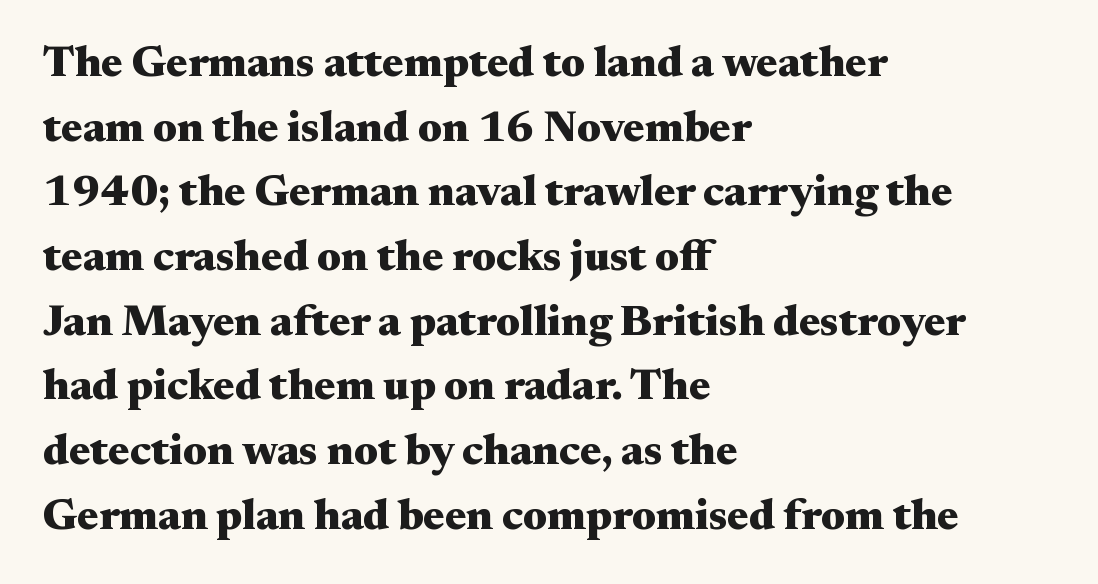
Q: Is the text bold? A: Yes.
Q: Is the text italic (slanted)? A: No, it is upright.
Q: Is the typeface a serif or a sans-serif typeface? A: Serif.
Q: Is the text underlined? A: No.
Q: How is the paragraph aligned? A: Left-aligned.
Q: Is the spacing between letters normal or unusually wide? A: Normal.
Q: Is the spacing between lines tight, normal or loose? A: Normal.
Q: Width (condensed, normal, or wide)? A: Wide.
Q: Stroke contrast? A: Medium.
Q: x-height? A: Small.
Q: Monospaced? A: No.
